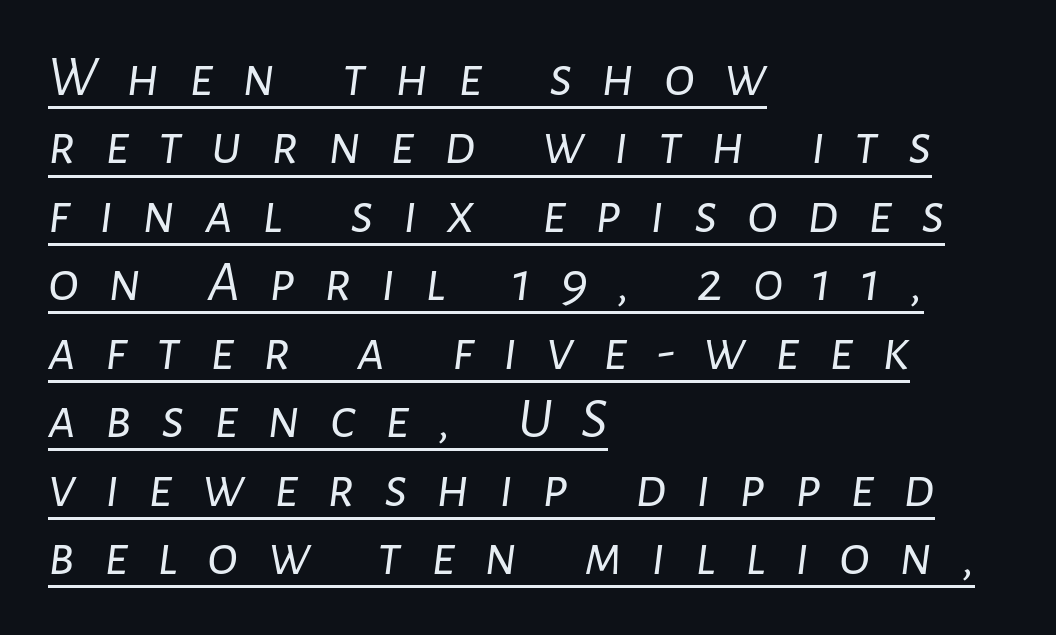
Q: Is the text bold? A: No.
Q: Is the text italic (slanted)? A: Yes, it leans right by about 7 degrees.
Q: Is the text underlined? A: Yes.
Q: How is the paragraph aligned? A: Left-aligned.
Q: Is the spacing between letters normal or unusually wide? A: Unusually wide.
Q: Width (condensed, normal, or wide)? A: Normal.
Q: Stroke contrast? A: Low.
Q: x-height? A: Medium.
Q: Monospaced? A: No.
